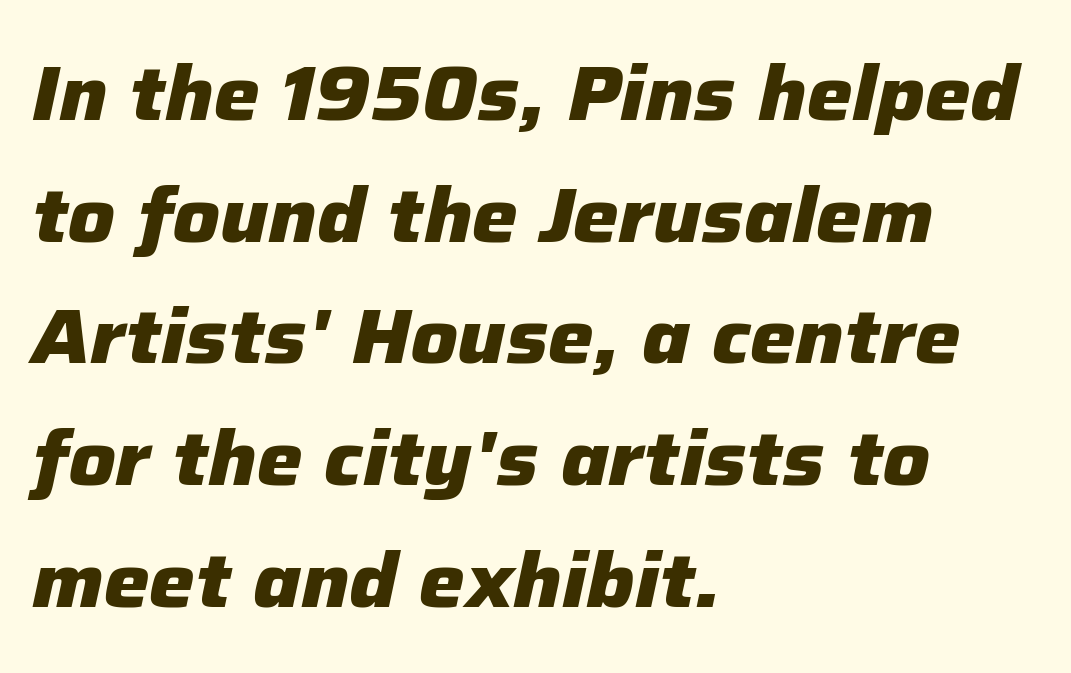
Q: Is the text bold? A: Yes.
Q: Is the text italic (slanted)? A: Yes, it leans right by about 12 degrees.
Q: Is the text underlined? A: No.
Q: How is the paragraph aligned? A: Left-aligned.
Q: Is the spacing between letters normal or unusually wide? A: Normal.
Q: Is the spacing between lines tight, normal or loose? A: Normal.
Q: Width (condensed, normal, or wide)? A: Normal.
Q: Stroke contrast? A: Low.
Q: x-height? A: Medium.
Q: Monospaced? A: No.
